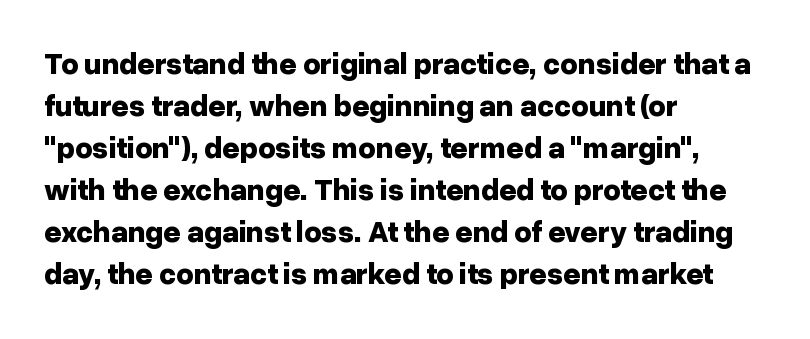
Q: Is the text bold? A: Yes.
Q: Is the text italic (slanted)? A: No, it is upright.
Q: Is the typeface a serif or a sans-serif typeface? A: Sans-serif.
Q: Is the text underlined? A: No.
Q: How is the paragraph aligned? A: Left-aligned.
Q: Is the spacing between letters normal or unusually wide? A: Normal.
Q: Is the spacing between lines tight, normal or loose? A: Normal.
Q: Width (condensed, normal, or wide)? A: Normal.
Q: Stroke contrast? A: Low.
Q: x-height? A: Medium.
Q: Monospaced? A: No.
